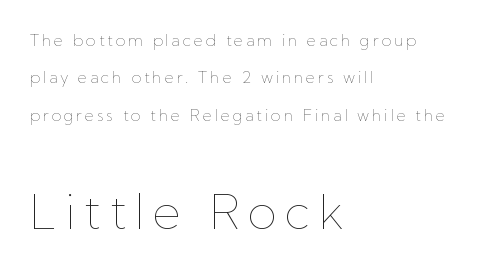
All the whitespace from short lines collects on the right. Bare-footed words on every line. These two chunks differ in scale, with the bottom chunk taking the larger measure. Posture: vertical.
